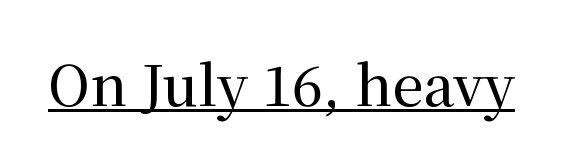
To sum up the face: it has serifs. When letters stand straight like this, we call the style roman or upright. Looks like someone drew a line under every word here. Here the designer chose a conventional face with non-uniform glyph widths. How are the letters spaced? Ordinarily, with no added tracking.
